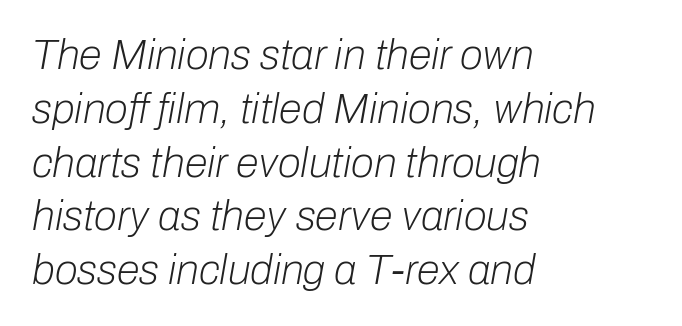
Q: Is the text bold? A: No.
Q: Is the text italic (slanted)? A: Yes, it leans right by about 10 degrees.
Q: Is the text underlined? A: No.
Q: How is the paragraph aligned? A: Left-aligned.
Q: Is the spacing between letters normal or unusually wide? A: Normal.
Q: Is the spacing between lines tight, normal or loose? A: Normal.
Q: Width (condensed, normal, or wide)? A: Normal.
Q: Stroke contrast? A: Low.
Q: x-height? A: Medium.
Q: Monospaced? A: No.
